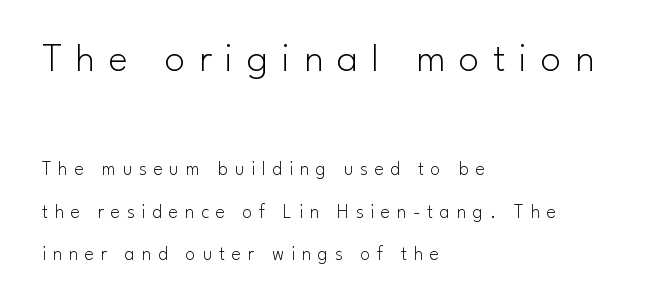
Q: Is the text bold? A: No.
Q: Is the text italic (slanted)? A: No, it is upright.
Q: Is the typeface a serif or a sans-serif typeface? A: Sans-serif.
Q: Is the text underlined? A: No.
Q: How is the paragraph aligned? A: Left-aligned.
Q: Is the spacing between letters normal or unusually wide? A: Unusually wide.
Q: Is the spacing between lines tight, normal or loose? A: Loose.
Q: Which block of text is set in a larger size, the first (top) or the second (bottom)? A: The first (top) one.
Q: Width (condensed, normal, or wide)? A: Normal.
Q: Stroke contrast? A: Low.
Q: x-height? A: Small.
Q: Monospaced? A: No.
